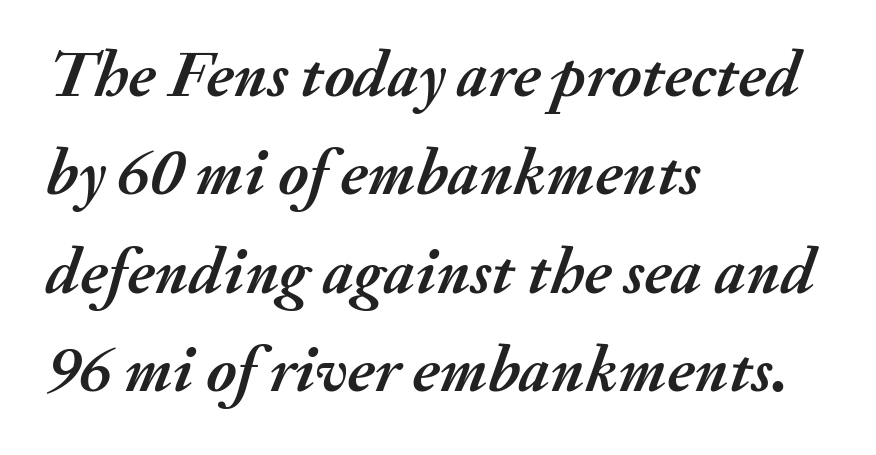
{"italic": "yes", "lean": "right", "slant_degrees": 20, "bold": "yes", "weight": "semibold", "width": "normal", "stroke_contrast": "medium", "x_height": "small", "monospaced": "no", "underline": "no", "align": "left", "line_spacing": "normal", "line_spacing_ratio": 1.49, "letter_spacing": "normal", "letter_spacing_em": 0.0, "glyph_px": 66}
